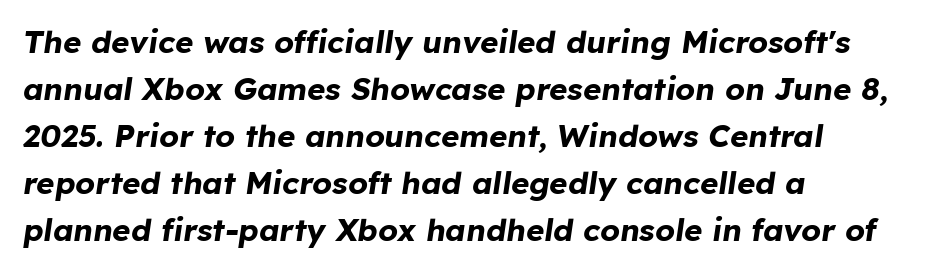
The rows are spaced the way most documents space them. Style check: oblique. Set as a true bold cut, around the 700 mark. Nobody touched the tracking dial on this one. Clear beneath every line of the passage. Reading down the block, your eye returns to a fixed left position each line.
